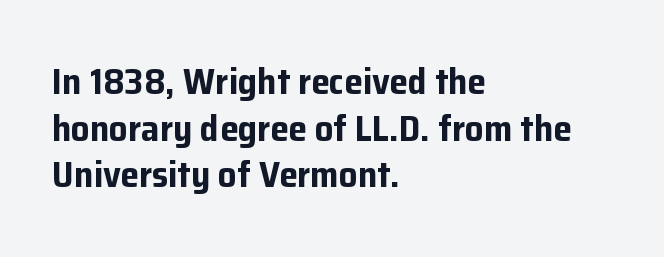
What stands out about the letter spacing? Nothing — it is the standard amount. A full-strength bold gives these letters their thick strokes. Leading: standard. All the whitespace from short lines collects on the right.
